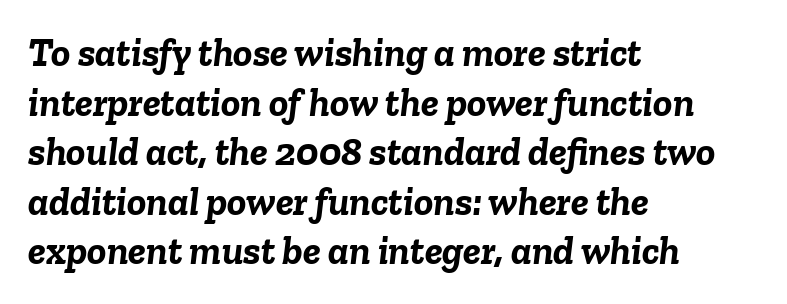
{"italic": "yes", "lean": "right", "slant_degrees": 6, "bold": "yes", "weight": "semibold", "width": "normal", "stroke_contrast": "low", "x_height": "medium", "monospaced": "no", "underline": "no", "align": "left", "line_spacing_ratio": 1.24, "letter_spacing": "normal", "letter_spacing_em": 0.0, "glyph_px": 40}
